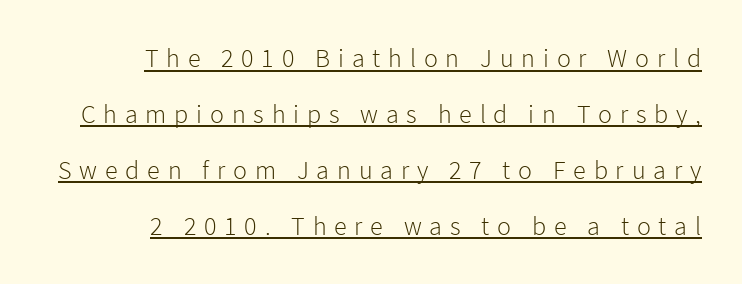
Beneath each row of characters lies a ruled line. Notice how the passage keeps a crisp vertical edge on the right only. Do the letters lean? They stand straight. Bold? No — there's no thickening of the strokes.
